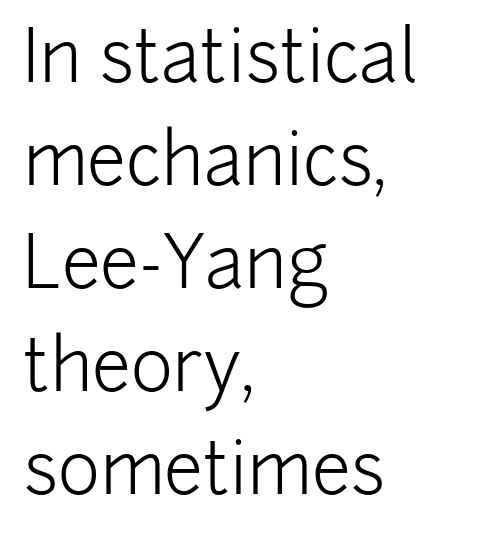
The passage shown is typeset with a sans-serif family. Nothing heavy about these letters — not bold at all. Is the letter spacing exaggerated? No — it looks like the ordinary default. The specimen omits any rule beneath the text block's lines. Every stem runs plumb, perpendicular to the baseline.
